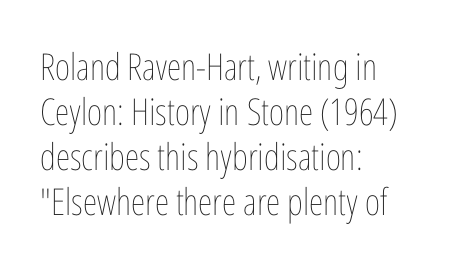
{"italic": "no", "bold": "no", "weight": "thin", "width": "condensed", "stroke_contrast": "low", "x_height": "medium", "monospaced": "no", "underline": "no", "align": "left", "line_spacing_ratio": 1.22, "letter_spacing": "normal", "letter_spacing_em": 0.0, "glyph_px": 37}
